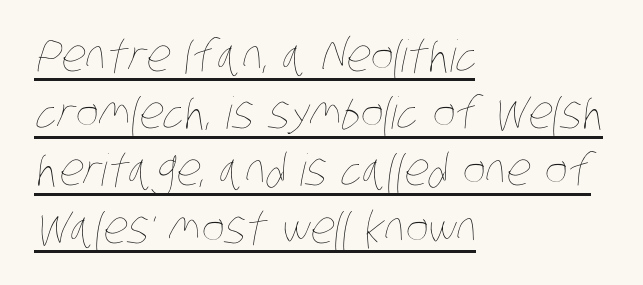
{"bold": "no", "weight": "thin", "width": "condensed", "stroke_contrast": "low", "x_height": "large", "monospaced": "no", "underline": "yes", "align": "left", "line_spacing": "normal", "line_spacing_ratio": 1.3, "letter_spacing": "normal", "letter_spacing_em": 0.0, "glyph_px": 44}
